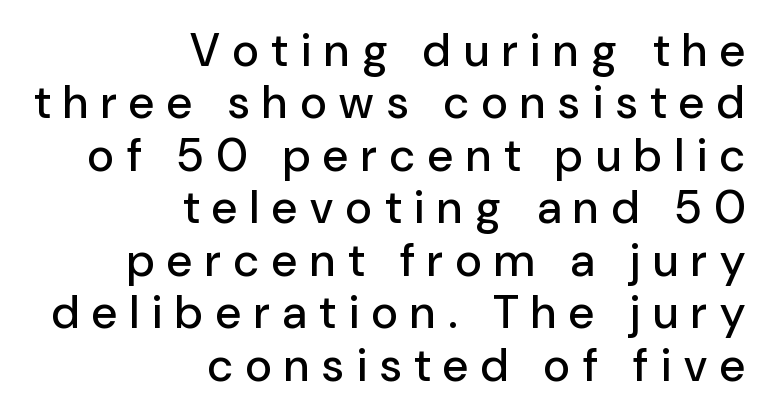
Q: Is the text italic (slanted)? A: No, it is upright.
Q: Is the typeface a serif or a sans-serif typeface? A: Sans-serif.
Q: Is the text underlined? A: No.
Q: How is the paragraph aligned? A: Right-aligned.
Q: Is the spacing between letters normal or unusually wide? A: Unusually wide.
Q: Is the spacing between lines tight, normal or loose? A: Tight.
Q: Width (condensed, normal, or wide)? A: Normal.
Q: Stroke contrast? A: Low.
Q: x-height? A: Medium.
Q: Monospaced? A: No.
